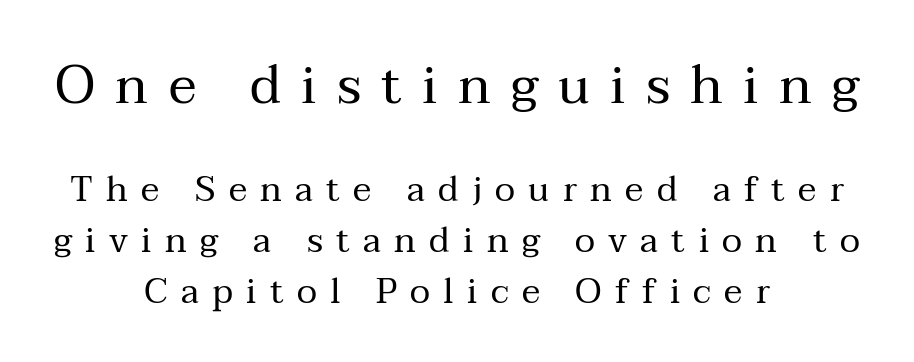
{"serif": "yes", "italic": "no", "bold": "no", "weight": "regular", "width": "normal", "stroke_contrast": "medium", "x_height": "medium", "monospaced": "no", "underline": "no", "align": "center", "line_spacing": "normal", "line_spacing_ratio": 1.45, "letter_spacing": "wide", "letter_spacing_em": 0.38, "larger_block": "first", "size_ratio": 1.51, "glyph_px": 53}
